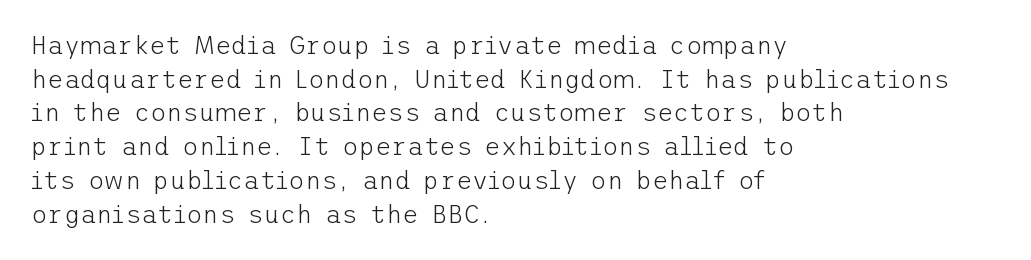
Q: Is the text bold? A: No.
Q: Is the text italic (slanted)? A: No, it is upright.
Q: Is the text underlined? A: No.
Q: How is the paragraph aligned? A: Left-aligned.
Q: Is the spacing between letters normal or unusually wide? A: Normal.
Q: Is the spacing between lines tight, normal or loose? A: Normal.
